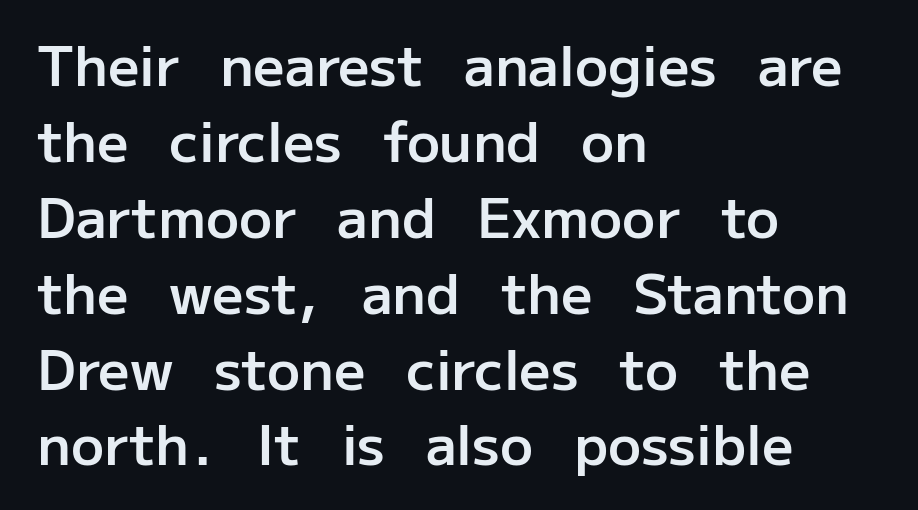
The image shows 55 px semibold sans-serif type, upright; set left-aligned, normal line spacing (1.38x), normal letter spacing, not underlined; low stroke contrast and a medium x-height.
